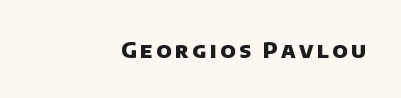
{"bold": "yes", "underline": "no", "align": "right", "glyph_px": 22}
